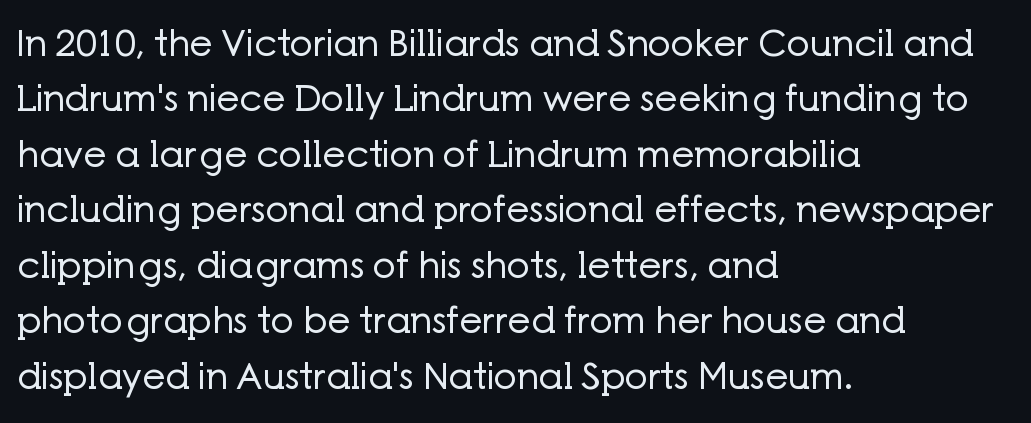
The image shows 36 px regular-weight sans-serif type, upright; set left-aligned, normal line spacing (1.54x), normal letter spacing, not underlined; low stroke contrast and a medium x-height.
